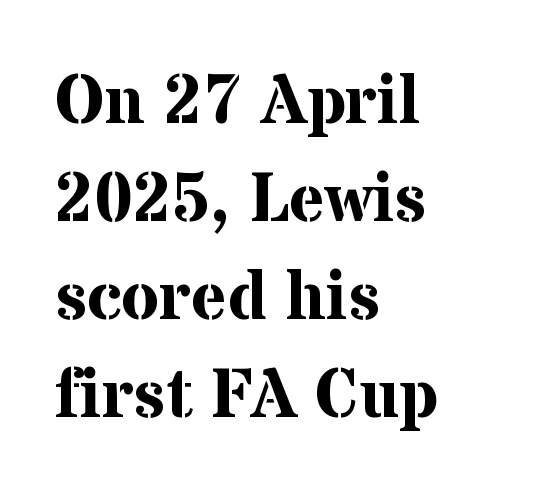
Q: Is the text bold? A: Yes.
Q: Is the text italic (slanted)? A: No, it is upright.
Q: Is the typeface a serif or a sans-serif typeface? A: Serif.
Q: Is the text underlined? A: No.
Q: How is the paragraph aligned? A: Left-aligned.
Q: Is the spacing between letters normal or unusually wide? A: Normal.
Q: Is the spacing between lines tight, normal or loose? A: Normal.
Q: Width (condensed, normal, or wide)? A: Normal.
Q: Stroke contrast? A: Medium.
Q: x-height? A: Medium.
Q: Monospaced? A: No.
